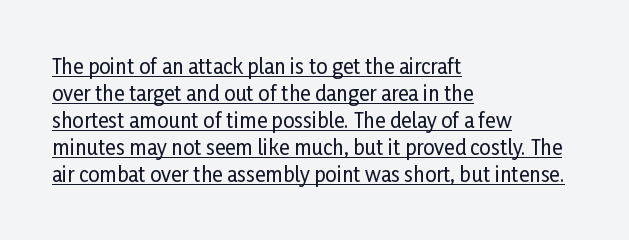
The passage shown is underscored from start to finish. Nope, not italic — everything's standing straight. This sample keeps an unexceptional amount of space between lines. Default kerning and tracking; the words read as compact shapes. Every row of glyphs begins at an identical x-position on the left.
